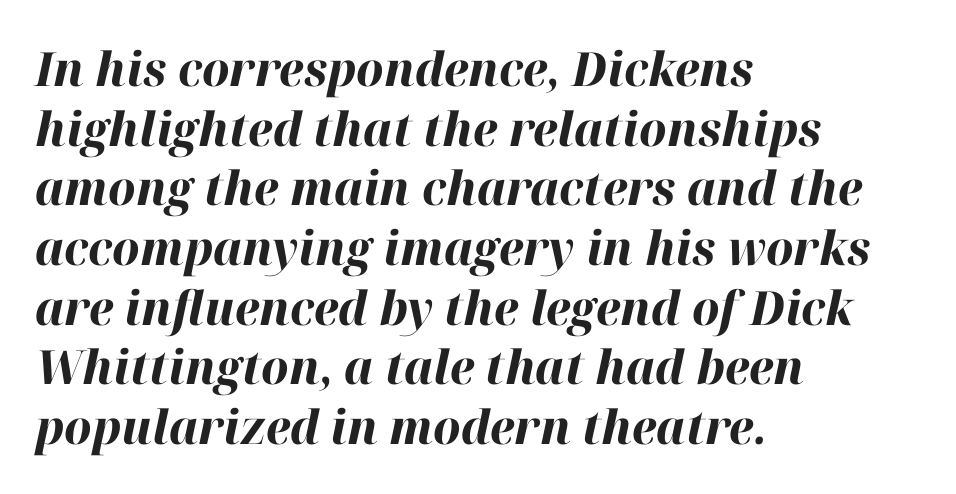
Q: Is the text bold? A: Yes.
Q: Is the text italic (slanted)? A: Yes, it leans right by about 12 degrees.
Q: Is the text underlined? A: No.
Q: How is the paragraph aligned? A: Left-aligned.
Q: Is the spacing between letters normal or unusually wide? A: Normal.
Q: Is the spacing between lines tight, normal or loose? A: Normal.
Q: Width (condensed, normal, or wide)? A: Normal.
Q: Stroke contrast? A: High.
Q: x-height? A: Medium.
Q: Monospaced? A: No.
